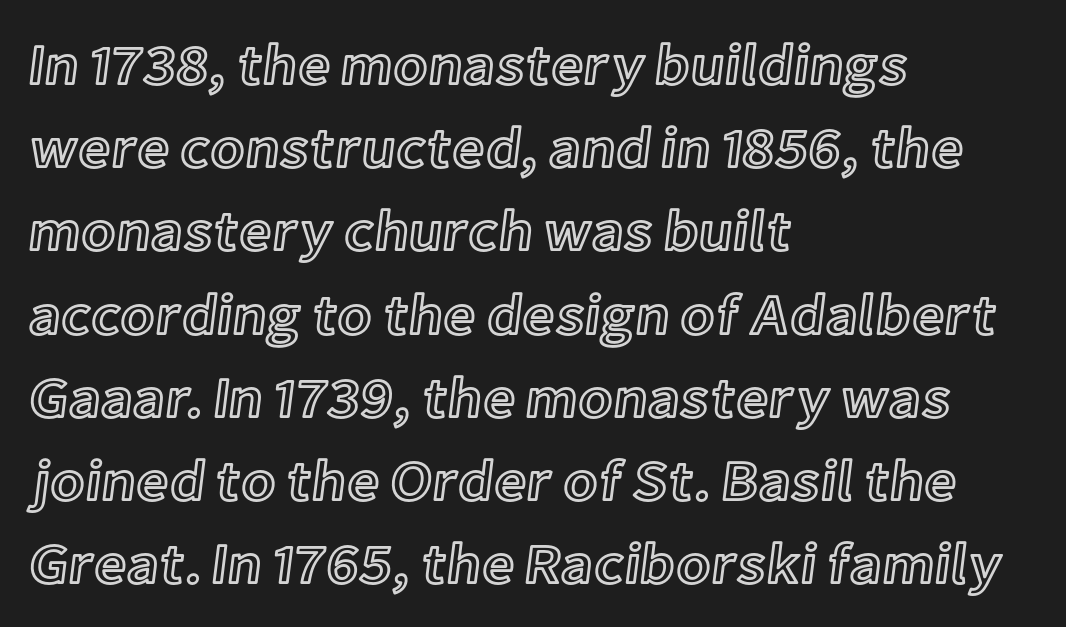
Words appear dense and cohesive because spacing is normal. One-word summary of the alignment: left. The letters advance in unequal steps, a hallmark of proportional type.
